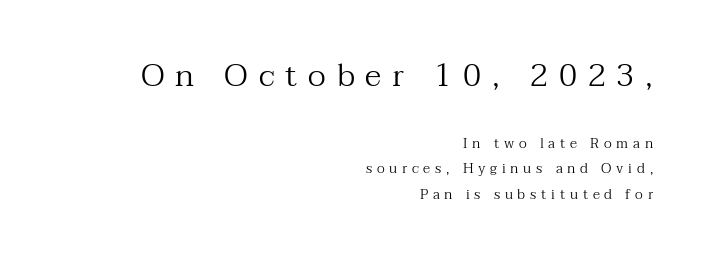
{"serif": "yes", "italic": "no", "bold": "no", "weight": "regular", "width": "normal", "stroke_contrast": "medium", "x_height": "medium", "monospaced": "no", "underline": "no", "align": "right", "line_spacing_ratio": 1.8, "letter_spacing": "wide", "letter_spacing_em": 0.34, "larger_block": "first", "size_ratio": 2.29, "glyph_px": 32}
